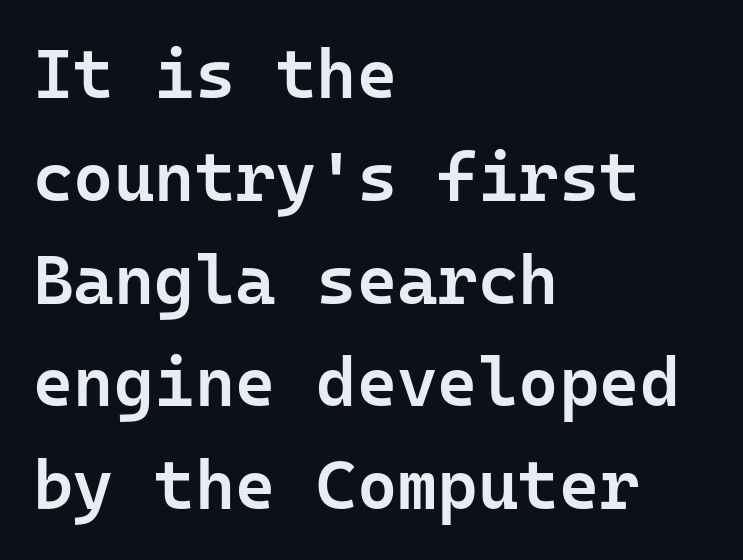
{"serif": "no", "italic": "no", "bold": "semi", "weight": "semibold", "width": "normal", "stroke_contrast": "low", "x_height": "medium", "monospaced": "yes", "underline": "no", "align": "left", "line_spacing": "normal", "line_spacing_ratio": 1.49, "letter_spacing": "normal", "letter_spacing_em": 0.0, "glyph_px": 69}
